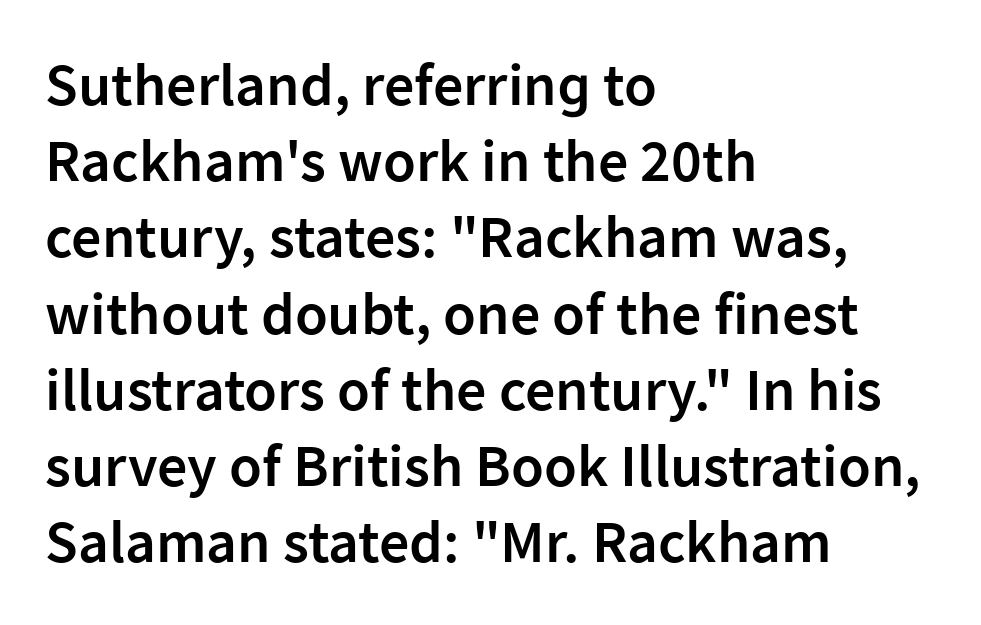
Q: Is the text bold? A: Semi-bold.
Q: Is the text italic (slanted)? A: No, it is upright.
Q: Is the typeface a serif or a sans-serif typeface? A: Sans-serif.
Q: Is the text underlined? A: No.
Q: How is the paragraph aligned? A: Left-aligned.
Q: Is the spacing between letters normal or unusually wide? A: Normal.
Q: Is the spacing between lines tight, normal or loose? A: Normal.
Q: Width (condensed, normal, or wide)? A: Normal.
Q: Stroke contrast? A: Low.
Q: x-height? A: Medium.
Q: Monospaced? A: No.
